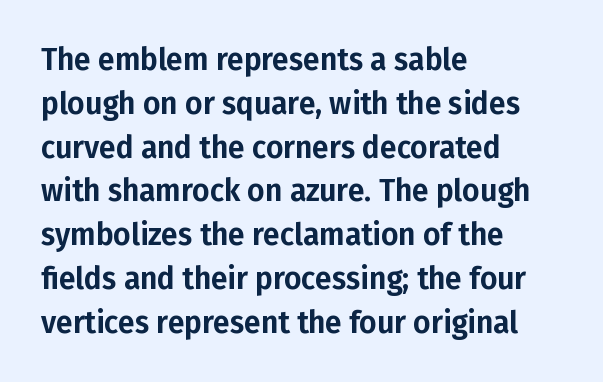
{"serif": "no", "italic": "no", "width": "normal", "stroke_contrast": "low", "x_height": "medium", "monospaced": "no", "underline": "no", "align": "left", "line_spacing": "normal", "line_spacing_ratio": 1.46, "letter_spacing": "normal", "letter_spacing_em": 0.0, "glyph_px": 30}
